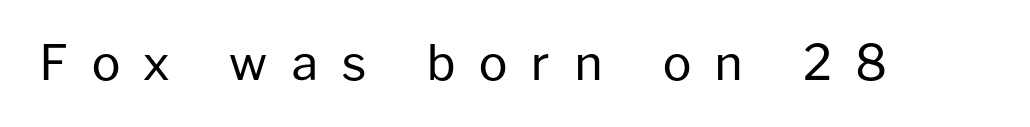
The image shows 48 px regular-weight sans-serif type, upright; set unusually wide letter spacing (+0.49 em), not underlined; low stroke contrast and a medium x-height.
